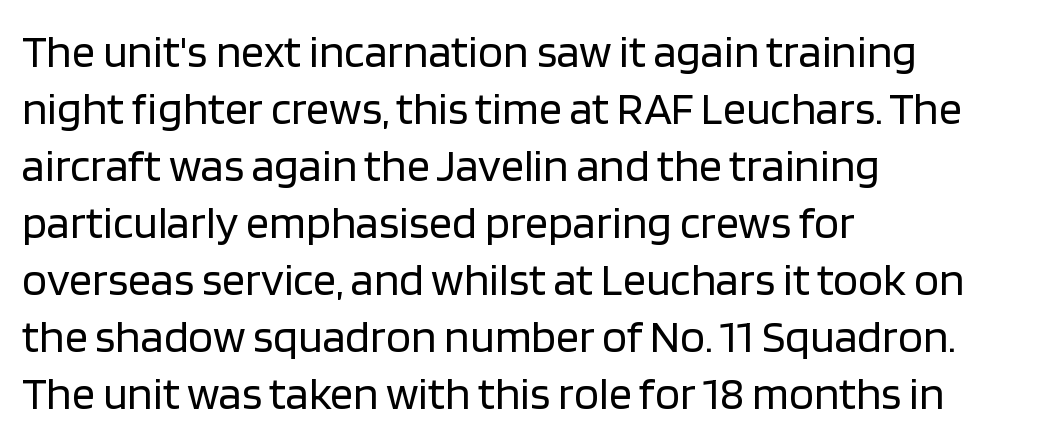
The image shows 46 px regular-weight sans-serif type, upright; set left-aligned, line spacing 1.24x, normal letter spacing, not underlined; low stroke contrast and a large x-height.
